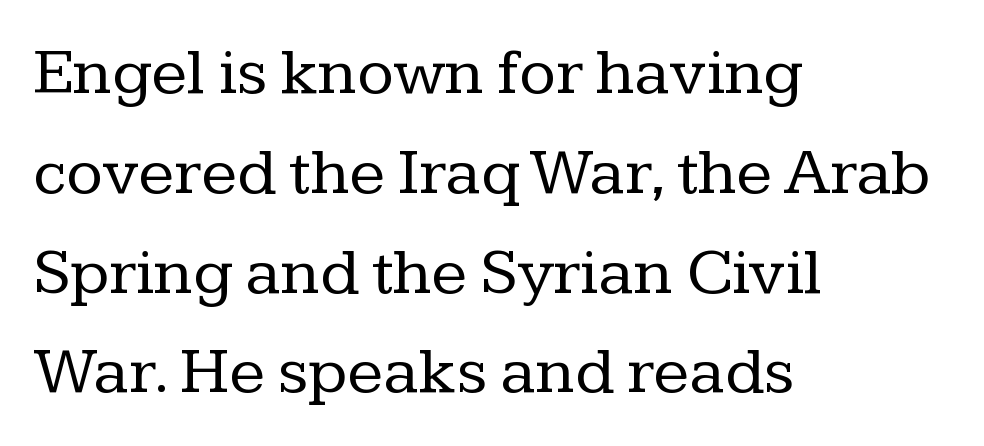
Type style note: has serifs. Underlining? Definitely not there. Each letter keeps its own natural width here, so spacing adapts to shape. Style check: upright. The rows are spaced the way most documents space them. Teacher's note: observe the even left margin — that is flush-left alignment.
